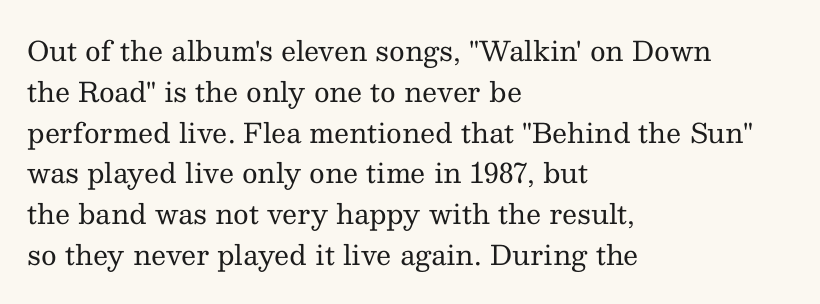
Q: Is the text bold? A: No.
Q: Is the text italic (slanted)? A: No, it is upright.
Q: Is the text underlined? A: No.
Q: How is the paragraph aligned? A: Left-aligned.
Q: Is the spacing between letters normal or unusually wide? A: Normal.
Q: Is the spacing between lines tight, normal or loose? A: Normal.
